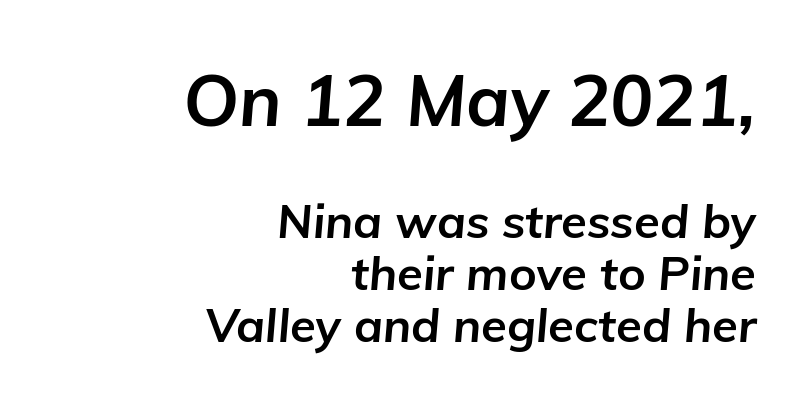
Q: Is the text bold? A: Yes.
Q: Is the text italic (slanted)? A: Yes, it leans right by about 5 degrees.
Q: Is the text underlined? A: No.
Q: How is the paragraph aligned? A: Right-aligned.
Q: Is the spacing between letters normal or unusually wide? A: Normal.
Q: Is the spacing between lines tight, normal or loose? A: Tight.
Q: Which block of text is set in a larger size, the first (top) or the second (bottom)? A: The first (top) one.
Q: Width (condensed, normal, or wide)? A: Normal.
Q: Stroke contrast? A: Low.
Q: x-height? A: Medium.
Q: Monospaced? A: No.
